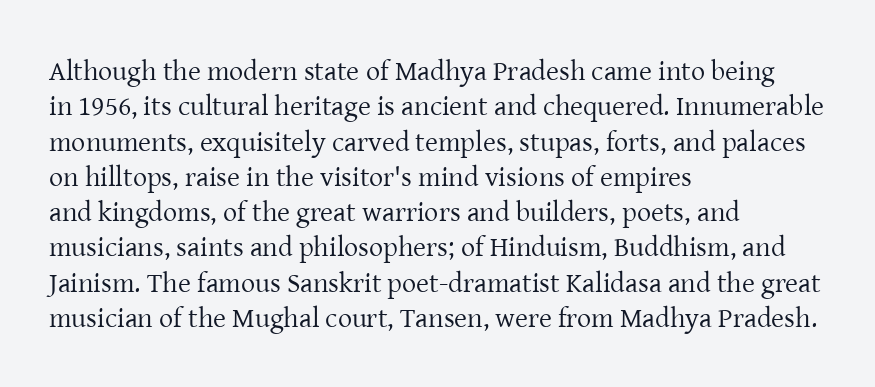
The image shows 28 px regular-weight serif type, upright; set left-aligned, normal line spacing (1.26x), normal letter spacing, not underlined; low stroke contrast and a medium x-height.
